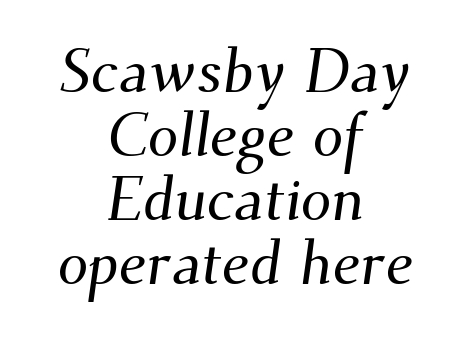
Q: Is the typeface a serif or a sans-serif typeface? A: Serif.
Q: Is the text underlined? A: No.
Q: How is the paragraph aligned? A: Centered.
Q: Is the spacing between letters normal or unusually wide? A: Normal.
Q: Is the spacing between lines tight, normal or loose? A: Tight.
Q: Width (condensed, normal, or wide)? A: Normal.
Q: Stroke contrast? A: Medium.
Q: x-height? A: Small.
Q: Monospaced? A: No.
